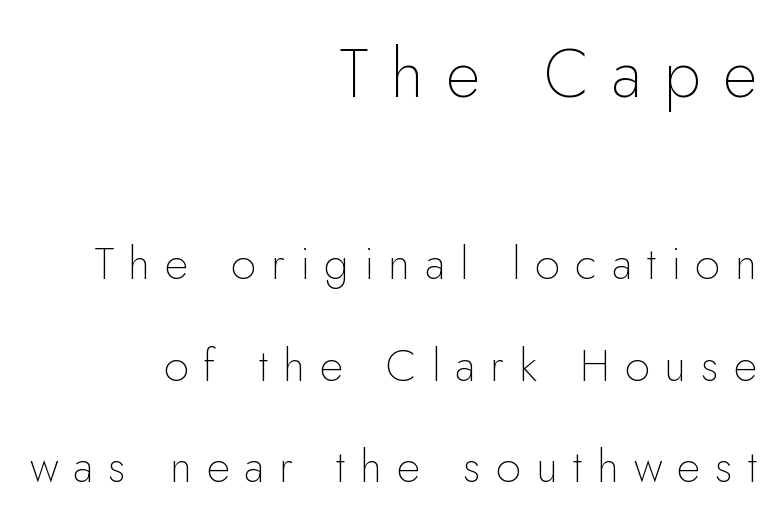
{"serif": "no", "italic": "no", "bold": "no", "weight": "thin", "width": "normal", "stroke_contrast": "low", "x_height": "small", "monospaced": "no", "underline": "no", "align": "right", "line_spacing": "loose", "line_spacing_ratio": 2.26, "letter_spacing": "wide", "letter_spacing_em": 0.33, "larger_block": "first", "size_ratio": 1.49, "glyph_px": 67}
